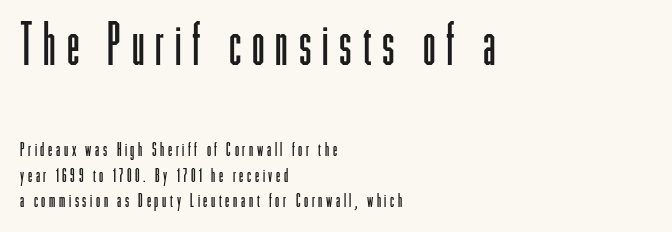
Q: Is the text bold? A: No.
Q: Is the text italic (slanted)? A: No, it is upright.
Q: Is the typeface a serif or a sans-serif typeface? A: Sans-serif.
Q: Is the text underlined? A: No.
Q: How is the paragraph aligned? A: Left-aligned.
Q: Is the spacing between lines tight, normal or loose? A: Normal.
Q: Which block of text is set in a larger size, the first (top) or the second (bottom)? A: The first (top) one.
Q: Width (condensed, normal, or wide)? A: Condensed.
Q: Stroke contrast? A: Low.
Q: x-height? A: Medium.
Q: Monospaced? A: No.
